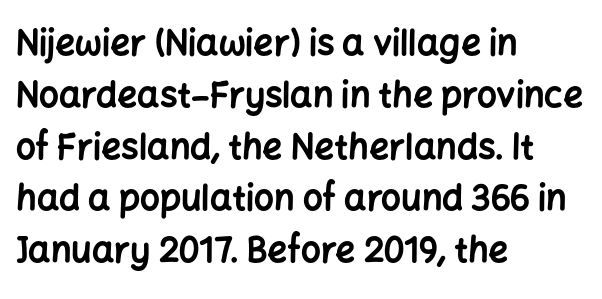
The image shows 35 px bold sans-serif type, upright; set left-aligned, normal line spacing (1.48x), normal letter spacing, not underlined; low stroke contrast and a medium x-height.
